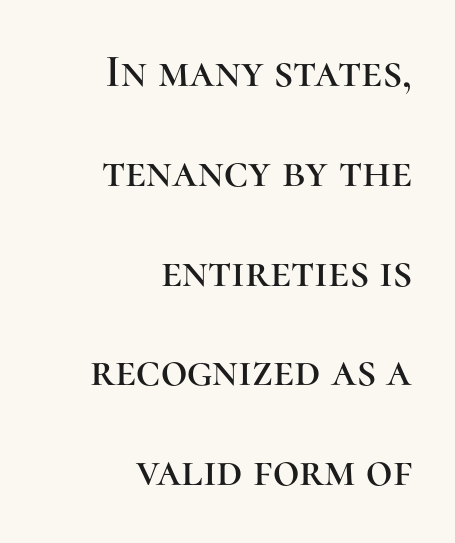
Beneath every word, the page is bare. Do the characters align in a grid? No, the font is proportional. Every row of glyphs terminates at an identical x-position on the right. Vertical spacing — loose. Default kerning and tracking; the words read as compact shapes. The type sits square on the baseline with zero lean.
